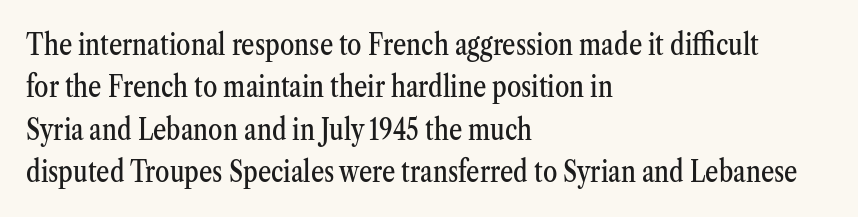
When letters stand straight like this, we call the style roman or upright. The lines are quadded left. The characters display serif detailing at their extremities. Descender tails drop into unmarked territory. Character widths vary here, with narrow letters taking less room than wide ones. Is there much room between lines? A standard amount, neither cramped nor airy.
